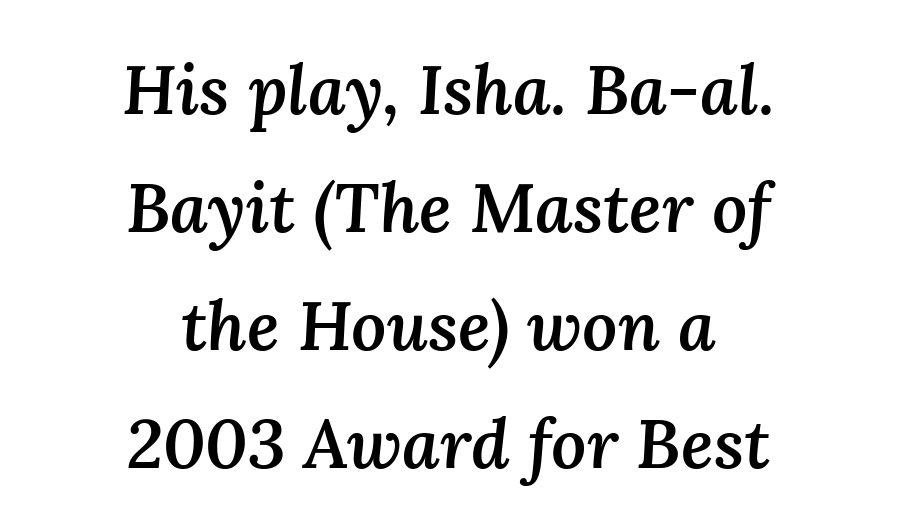
The rendering positions every line midway between the sides. Designer's note — italics engaged. The zone under the glyphs is completely vacant. Slightly chunky letters — semibold, I'd say, not full bold.
